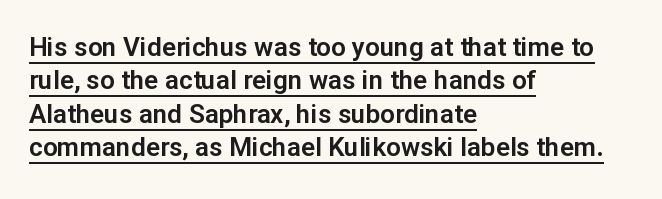
The image shows 26 px text type, upright; set left-aligned, normal line spacing (1.28x), normal letter spacing, underlined.
